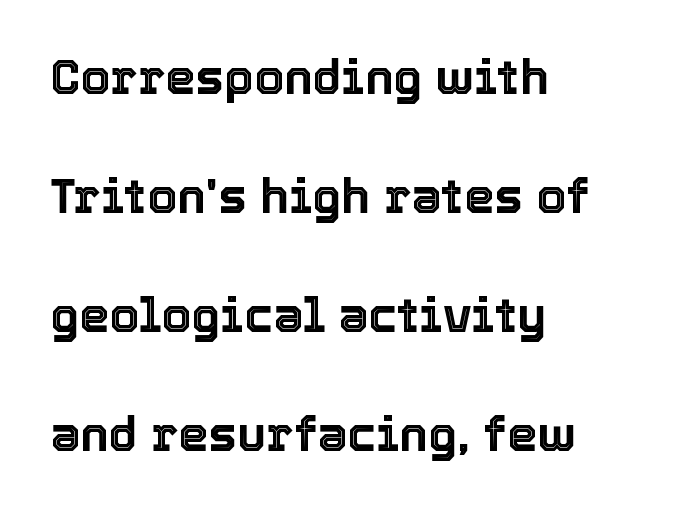
Q: Is the text italic (slanted)? A: No, it is upright.
Q: Is the text underlined? A: No.
Q: How is the paragraph aligned? A: Left-aligned.
Q: Is the spacing between letters normal or unusually wide? A: Normal.
Q: Is the spacing between lines tight, normal or loose? A: Loose.
Q: Width (condensed, normal, or wide)? A: Normal.
Q: x-height? A: Medium.
Q: Monospaced? A: No.
